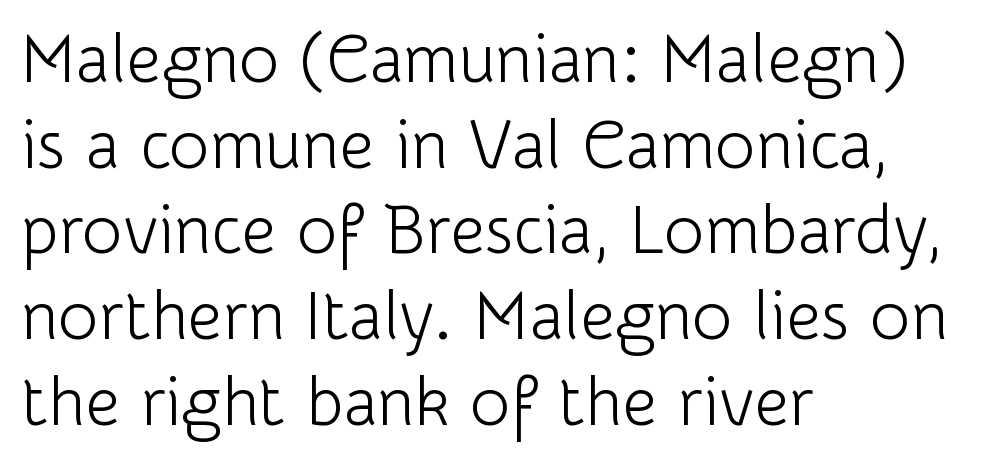
Q: Is the text bold? A: No.
Q: Is the text italic (slanted)? A: No, it is upright.
Q: Is the typeface a serif or a sans-serif typeface? A: Sans-serif.
Q: Is the text underlined? A: No.
Q: How is the paragraph aligned? A: Left-aligned.
Q: Is the spacing between letters normal or unusually wide? A: Normal.
Q: Is the spacing between lines tight, normal or loose? A: Normal.
Q: Width (condensed, normal, or wide)? A: Normal.
Q: Stroke contrast? A: Low.
Q: x-height? A: Medium.
Q: Monospaced? A: No.
